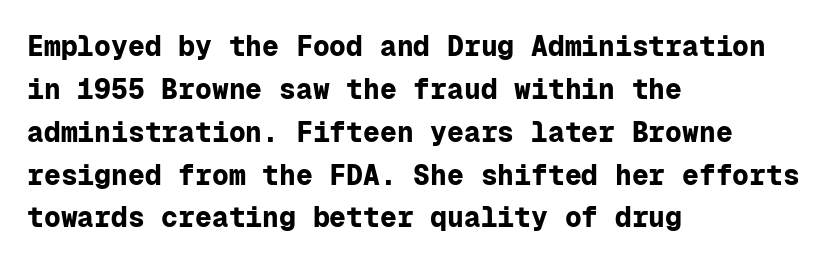
The image shows 28 px bold sans-serif type, upright, monospaced; set left-aligned, normal line spacing (1.53x), normal letter spacing, not underlined; low stroke contrast and a medium x-height.
